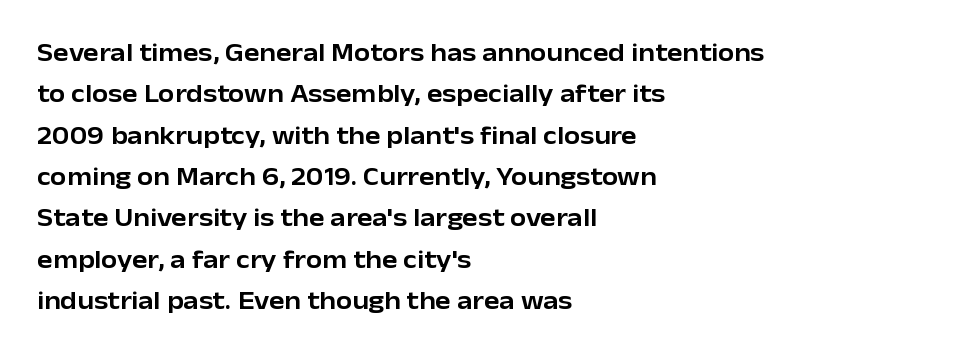
{"italic": "no", "underline": "no", "align": "left", "line_spacing": "normal", "line_spacing_ratio": 1.59, "letter_spacing": "normal", "letter_spacing_em": 0.0, "glyph_px": 26}
